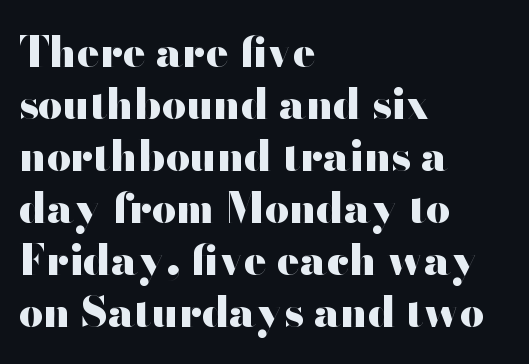
{"serif": "no", "italic": "no", "bold": "yes", "weight": "heavy", "width": "wide", "stroke_contrast": "high", "x_height": "small", "monospaced": "no", "underline": "no", "align": "left", "line_spacing_ratio": 1.24, "letter_spacing": "normal", "letter_spacing_em": 0.0, "glyph_px": 42}
